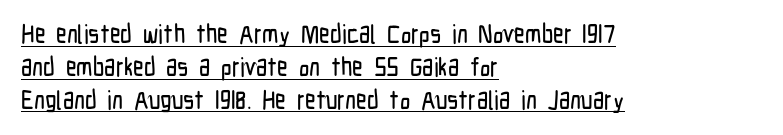
{"italic": "no", "underline": "yes", "align": "left", "line_spacing": "normal", "line_spacing_ratio": 1.26, "letter_spacing": "normal", "letter_spacing_em": 0.0, "glyph_px": 26}
